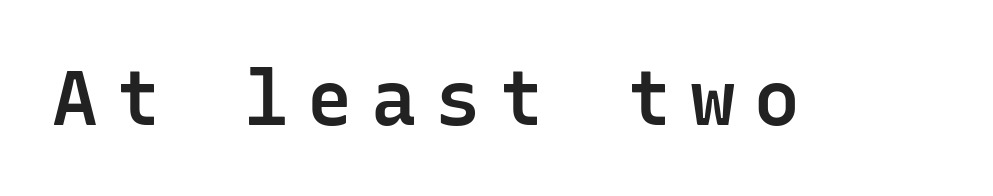
Letterform terminals end flat and unadorned throughout the passage. The tracking reads as deliberately expanded to a designer's eye. The passage shown is typed in a monospace face where columns stay perfectly aligned. Type without underlining. This is the regular roman posture of the typeface. These lines carry some extra weight — a demibold, not a full bold.
